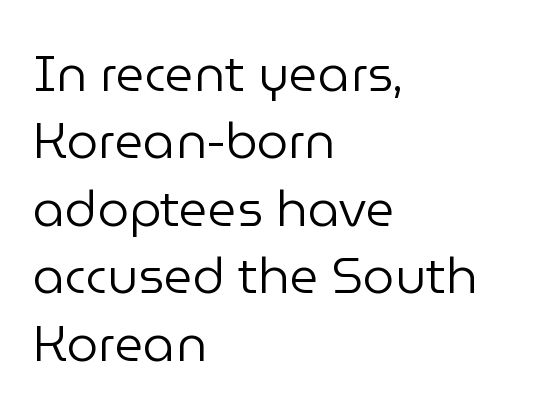
The image shows 50 px regular-weight sans-serif type, upright; set left-aligned, normal line spacing (1.35x), normal letter spacing, not underlined; low stroke contrast and a medium x-height.
